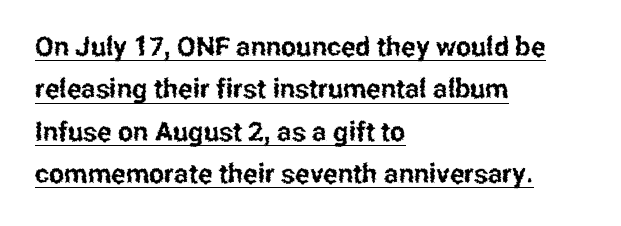
{"italic": "no", "underline": "yes", "align": "left", "line_spacing": "normal", "line_spacing_ratio": 1.57, "letter_spacing": "normal", "letter_spacing_em": 0.0, "glyph_px": 27}
